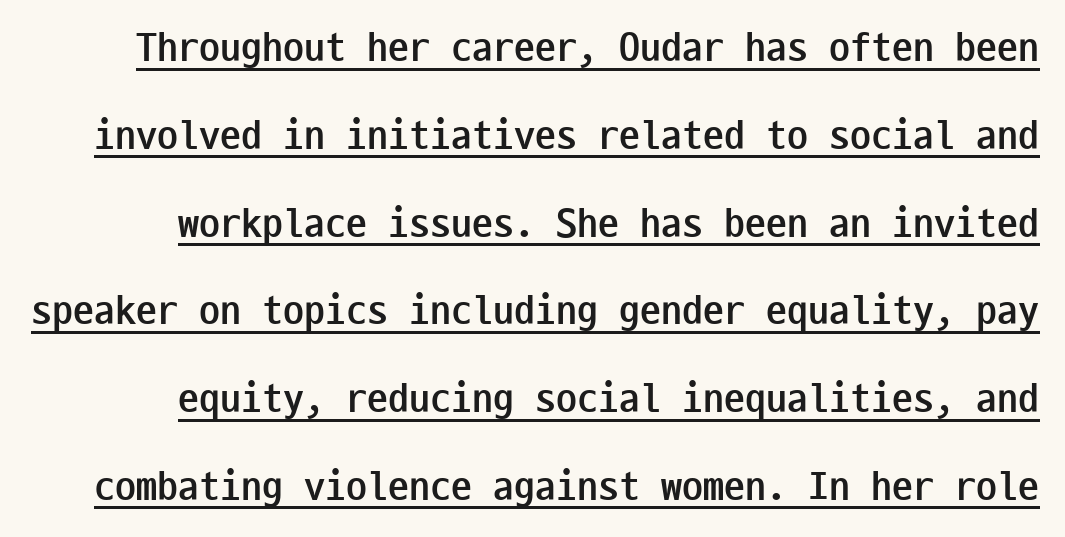
Q: Is the text bold? A: Yes.
Q: Is the text italic (slanted)? A: No, it is upright.
Q: Is the typeface a serif or a sans-serif typeface? A: Sans-serif.
Q: Is the text underlined? A: Yes.
Q: How is the paragraph aligned? A: Right-aligned.
Q: Is the spacing between letters normal or unusually wide? A: Normal.
Q: Is the spacing between lines tight, normal or loose? A: Loose.
Q: Width (condensed, normal, or wide)? A: Condensed.
Q: Stroke contrast? A: Low.
Q: x-height? A: Medium.
Q: Monospaced? A: Yes.
